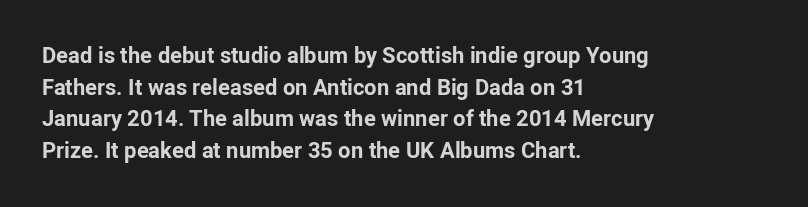
{"italic": "no", "bold": "yes", "underline": "no", "align": "left", "line_spacing": "normal", "line_spacing_ratio": 1.44, "letter_spacing": "normal", "letter_spacing_em": 0.0, "glyph_px": 22}
